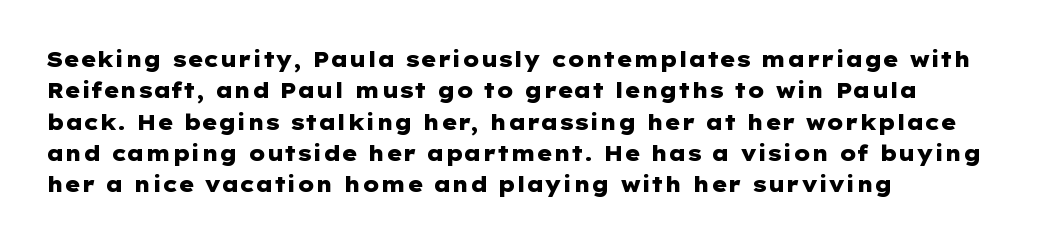
Q: Is the text bold? A: Yes.
Q: Is the text italic (slanted)? A: No, it is upright.
Q: Is the text underlined? A: No.
Q: How is the paragraph aligned? A: Left-aligned.
Q: Is the spacing between letters normal or unusually wide? A: Normal.
Q: Is the spacing between lines tight, normal or loose? A: Normal.
